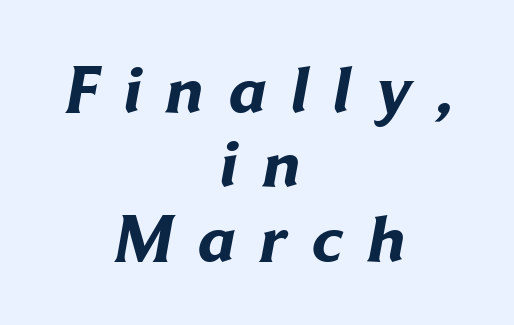
Q: Is the text bold? A: Yes.
Q: Is the typeface a serif or a sans-serif typeface? A: Sans-serif.
Q: Is the text underlined? A: No.
Q: How is the paragraph aligned? A: Centered.
Q: Is the spacing between letters normal or unusually wide? A: Unusually wide.
Q: Is the spacing between lines tight, normal or loose? A: Tight.
Q: Width (condensed, normal, or wide)? A: Normal.
Q: Stroke contrast? A: Low.
Q: x-height? A: Medium.
Q: Monospaced? A: No.
